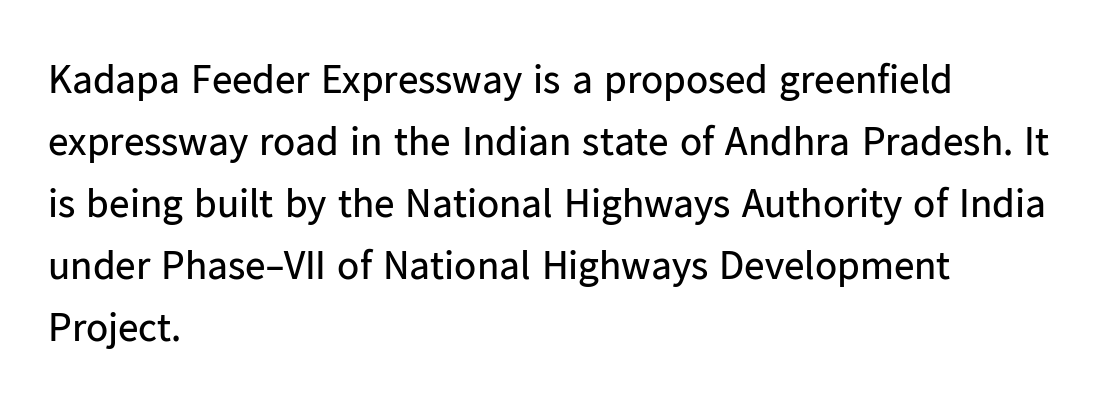
{"serif": "no", "italic": "no", "bold": "no", "weight": "regular", "width": "normal", "stroke_contrast": "low", "x_height": "medium", "monospaced": "no", "underline": "no", "align": "left", "line_spacing": "normal", "line_spacing_ratio": 1.51, "letter_spacing": "normal", "letter_spacing_em": 0.0, "glyph_px": 41}
